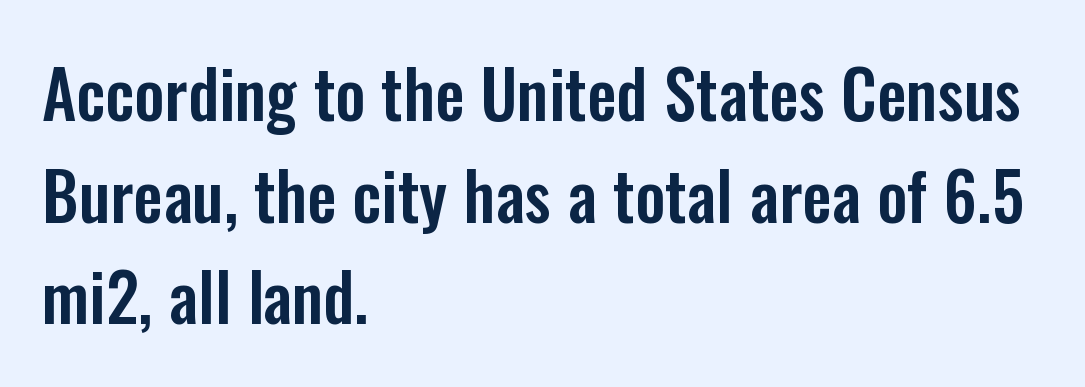
Is this a fixed-width face? No — the glyphs have proportional, varying widths. When letters stand straight like this, we call the style roman or upright. Students, note that the glyphs here touch the page at normal intervals. Baseline-to-baseline distance is the conventional proportion of letter height. The characters display no serif detailing; their extremities are plain. A clean baseline with only descenders dipping below it.
